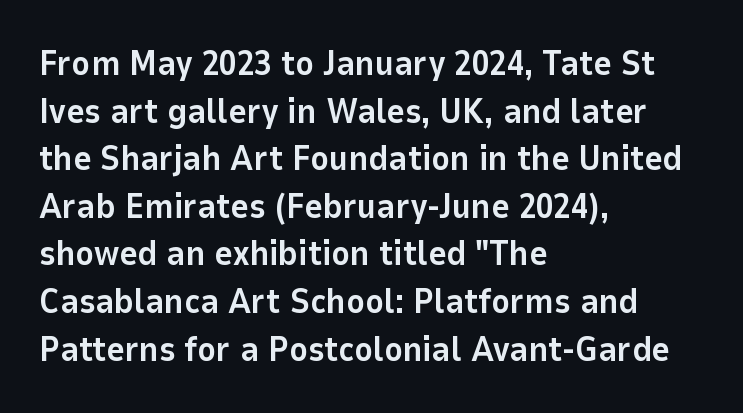
Q: Is the text bold? A: Yes.
Q: Is the text italic (slanted)? A: No, it is upright.
Q: Is the typeface a serif or a sans-serif typeface? A: Sans-serif.
Q: Is the text underlined? A: No.
Q: How is the paragraph aligned? A: Left-aligned.
Q: Is the spacing between letters normal or unusually wide? A: Normal.
Q: Is the spacing between lines tight, normal or loose? A: Normal.
Q: Width (condensed, normal, or wide)? A: Normal.
Q: Stroke contrast? A: Low.
Q: x-height? A: Medium.
Q: Monospaced? A: No.
